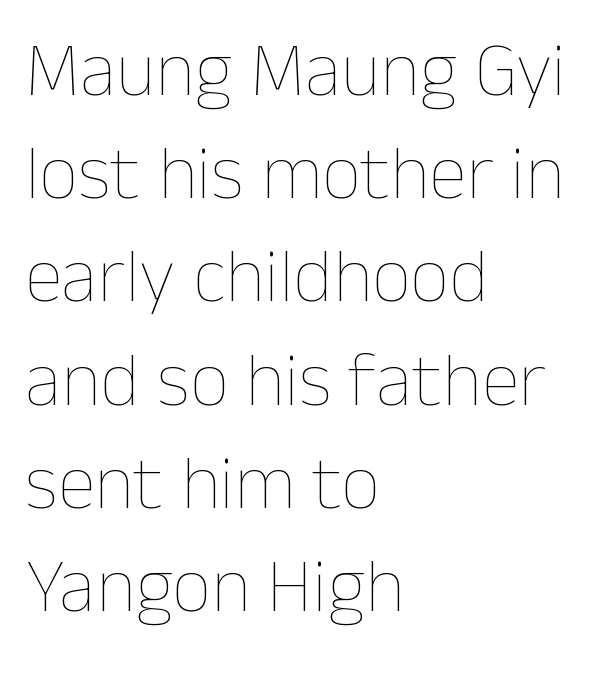
Q: Is the text bold? A: No.
Q: Is the text italic (slanted)? A: No, it is upright.
Q: Is the text underlined? A: No.
Q: How is the paragraph aligned? A: Left-aligned.
Q: Is the spacing between letters normal or unusually wide? A: Normal.
Q: Is the spacing between lines tight, normal or loose? A: Normal.
Q: Width (condensed, normal, or wide)? A: Normal.
Q: Stroke contrast? A: Low.
Q: x-height? A: Medium.
Q: Monospaced? A: No.
